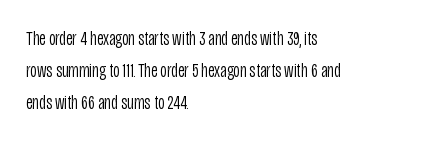
This is not heavy type; no bold has been used. Tracking here is standard; glyphs follow each other at the usual distance. Horizontal bands of white between lines are of average thickness. Underlining? Definitely not there. A student would call this left alignment; a typographer would say flush left, rag right.
